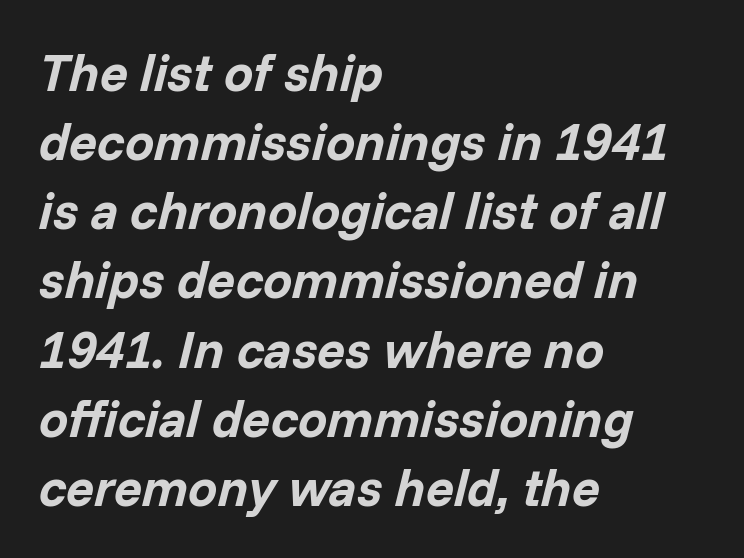
Look at the tracking — it's just the regular setting, nothing added. Compared with ordinary roman type, these characters are visibly tilted. On the weight axis this lands at bold, roughly 700. What's the leading like? Ordinary, nothing unusual.
